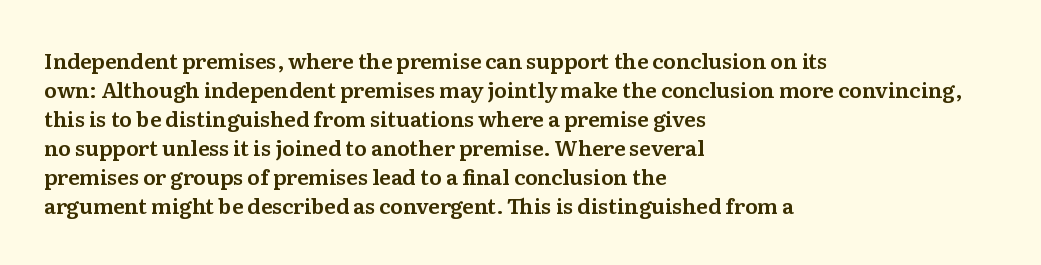
The image shows 21 px text type, upright; set left-aligned, normal line spacing (1.38x), normal letter spacing, not underlined.
